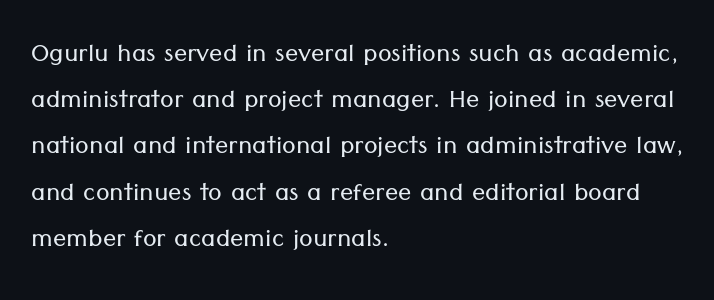
The image shows 33 px light sans-serif type, upright; set left-aligned, normal line spacing (1.4x), normal letter spacing, not underlined; low stroke contrast and a medium x-height.
